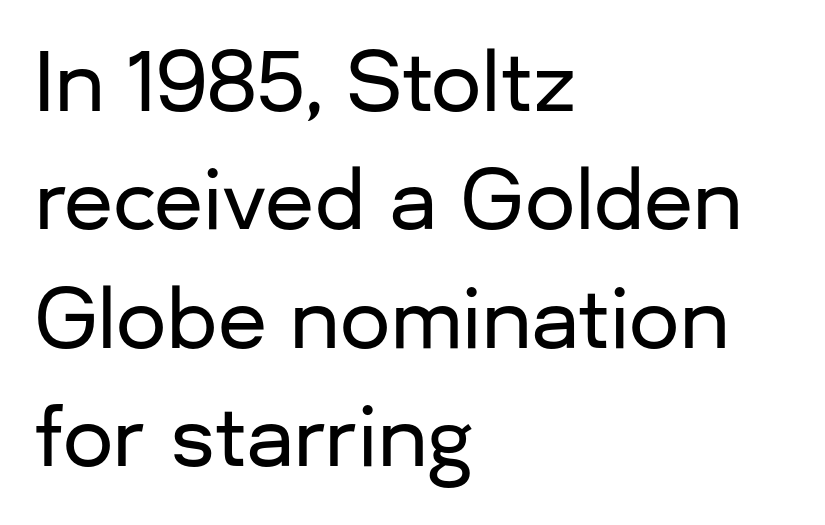
Q: Is the text italic (slanted)? A: No, it is upright.
Q: Is the typeface a serif or a sans-serif typeface? A: Sans-serif.
Q: Is the text underlined? A: No.
Q: How is the paragraph aligned? A: Left-aligned.
Q: Is the spacing between letters normal or unusually wide? A: Normal.
Q: Is the spacing between lines tight, normal or loose? A: Normal.
Q: Width (condensed, normal, or wide)? A: Normal.
Q: Stroke contrast? A: Low.
Q: x-height? A: Medium.
Q: Monospaced? A: No.
